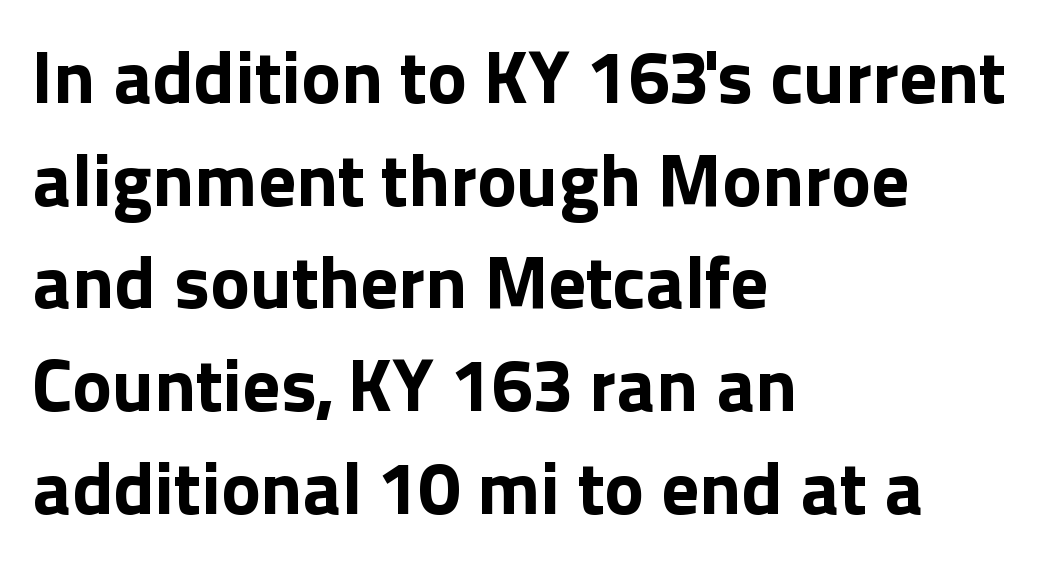
Rendered with straight, roman letterforms. Chunky letters — that's bold for sure. Tracking here is standard; glyphs follow each other at the usual distance. A typesetter would call this proportional, since set widths differ per character.
